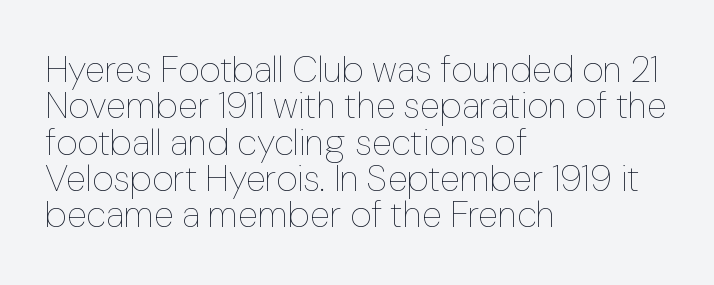
Q: Is the text bold? A: No.
Q: Is the text italic (slanted)? A: No, it is upright.
Q: Is the text underlined? A: No.
Q: How is the paragraph aligned? A: Left-aligned.
Q: Is the spacing between letters normal or unusually wide? A: Normal.
Q: Is the spacing between lines tight, normal or loose? A: Tight.
Q: Width (condensed, normal, or wide)? A: Normal.
Q: Stroke contrast? A: Low.
Q: x-height? A: Medium.
Q: Monospaced? A: No.
